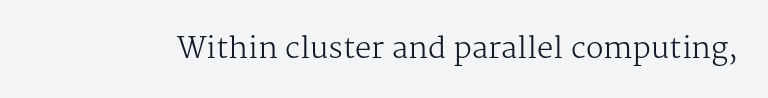
{"serif": "yes", "italic": "no", "bold": "no", "weight": "regular", "width": "normal", "stroke_contrast": "medium", "x_height": "medium", "monospaced": "no", "underline": "no", "letter_spacing": "normal", "letter_spacing_em": 0.0, "glyph_px": 29}
